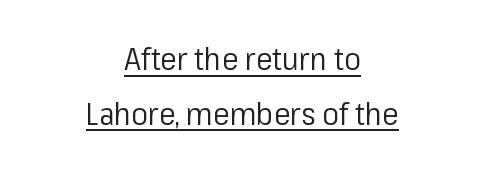
{"serif": "no", "italic": "no", "bold": "no", "weight": "regular", "width": "normal", "stroke_contrast": "low", "x_height": "medium", "monospaced": "no", "underline": "yes", "align": "center", "line_spacing_ratio": 1.76, "letter_spacing": "normal", "letter_spacing_em": 0.0, "glyph_px": 31}
